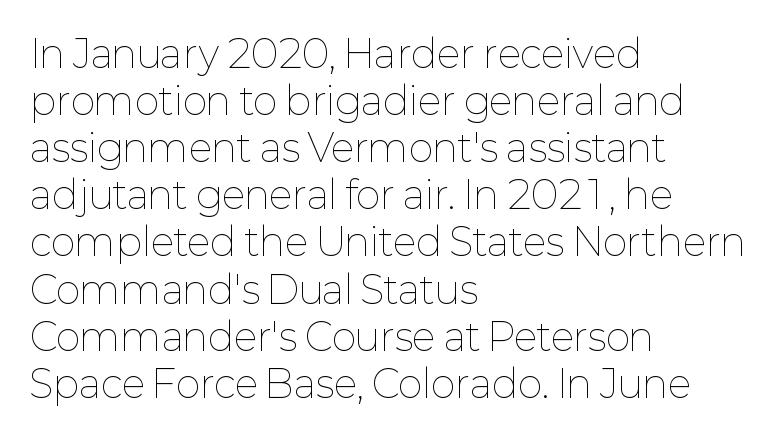
The image shows 38 px thin type, upright; set left-aligned, line spacing 1.24x, normal letter spacing, not underlined; low stroke contrast and a medium x-height.
